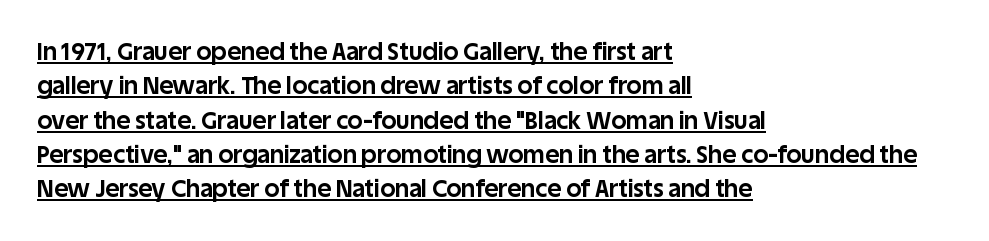
Q: Is the text bold? A: Yes.
Q: Is the text italic (slanted)? A: No, it is upright.
Q: Is the text underlined? A: Yes.
Q: How is the paragraph aligned? A: Left-aligned.
Q: Is the spacing between letters normal or unusually wide? A: Normal.
Q: Is the spacing between lines tight, normal or loose? A: Normal.
